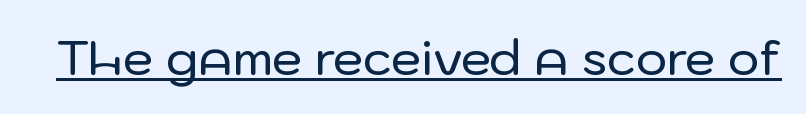
The image shows 48 px sans-serif type, upright; set normal letter spacing, underlined; low stroke contrast and a medium x-height.
